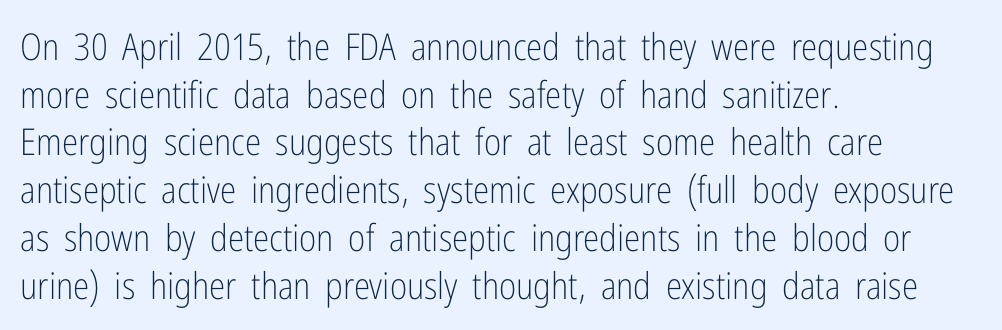
Notice how descenders clear the ascenders below comfortably — that's standard leading. Glyph-to-glyph distance matches everyday printed text. The typography opts for an upright posture over an oblique one. The gap between lines stays unmarked.
